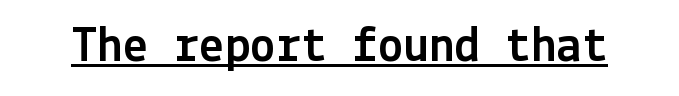
The image shows 51 px sans-serif type, upright; set normal letter spacing, underlined; a medium x-height.
